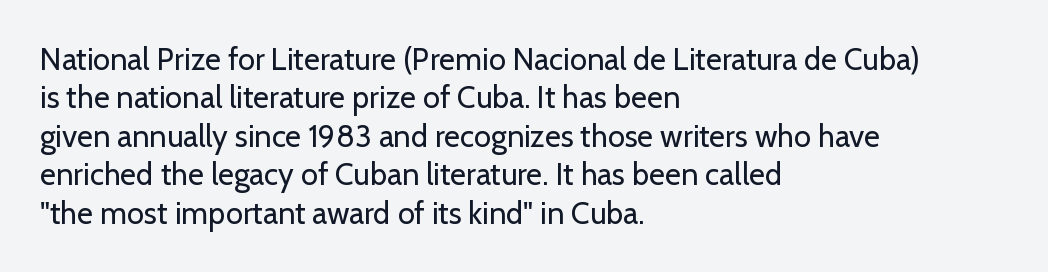
Descenders hang freely into open space. Check where the strokes stop: nothing finishes them off — pure sans. Character widths vary here, with narrow letters taking less room than wide ones. The strokes are not fattened; the text isn't bold. Words appear dense and cohesive because spacing is normal.
